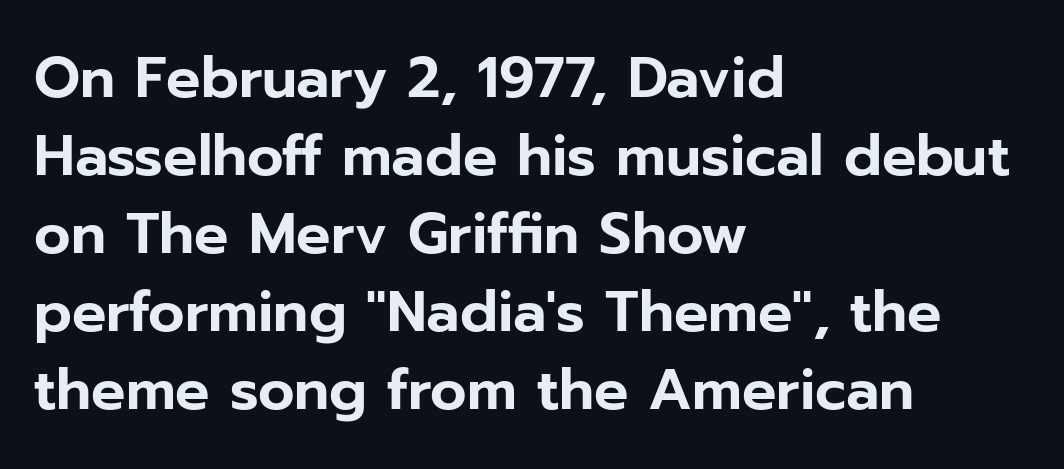
The image shows 57 px sans-serif type, upright; set left-aligned, normal line spacing (1.37x), normal letter spacing, not underlined; low stroke contrast and a medium x-height.
